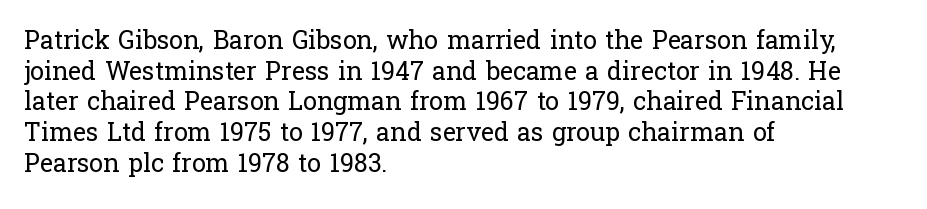
The letters look calm and open, with moderate or lighter stems. Descenders are the only things crossing below the line. Left-aligned paragraph, ragged on the right. Short note: letters normally spaced.
